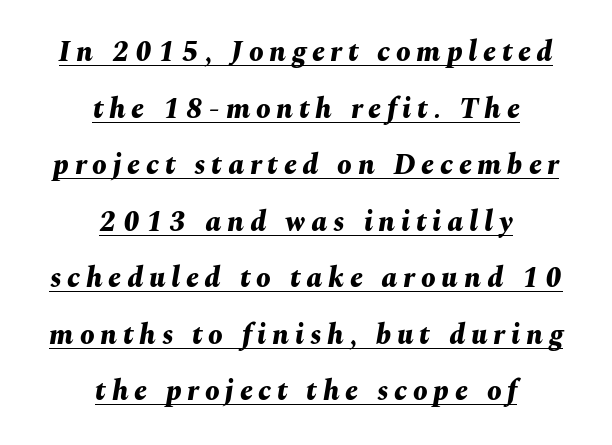
{"italic": "yes", "lean": "right", "slant_degrees": 10, "bold": "yes", "weight": "bold", "width": "normal", "stroke_contrast": "medium", "x_height": "medium", "monospaced": "no", "underline": "yes", "align": "center", "line_spacing": "loose", "line_spacing_ratio": 1.95, "letter_spacing": "wide", "letter_spacing_em": 0.2, "glyph_px": 29}
